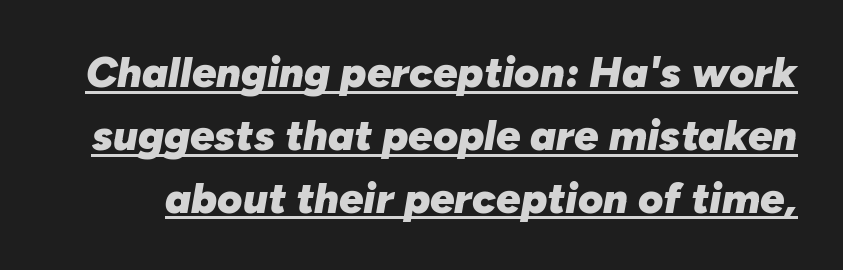
{"italic": "yes", "lean": "right", "slant_degrees": 10, "bold": "yes", "weight": "heavy", "width": "normal", "stroke_contrast": "low", "x_height": "medium", "monospaced": "no", "underline": "yes", "line_spacing": "normal", "line_spacing_ratio": 1.46, "letter_spacing": "normal", "letter_spacing_em": 0.0, "glyph_px": 43}
